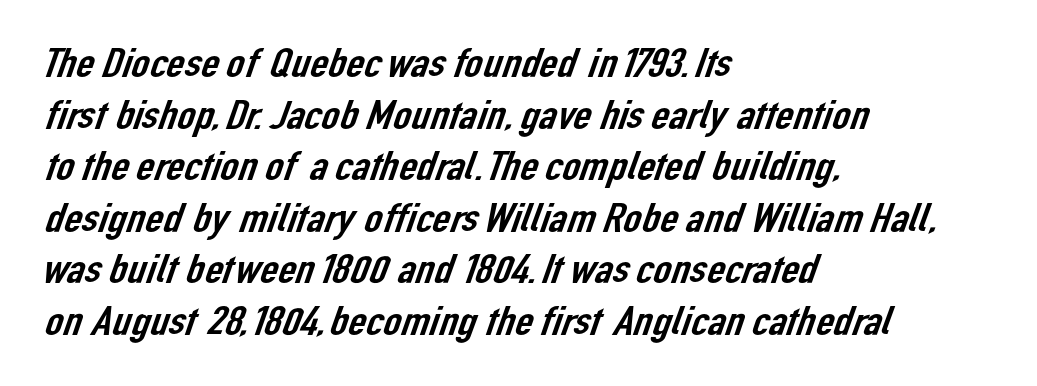
Letter spacing: default. Do the characters align in a grid? No, the font is proportional. Leading matches the norm, producing a regular column. Underlining? Definitely not there. This sample is left-justified, so line endings fall wherever the words run out.
